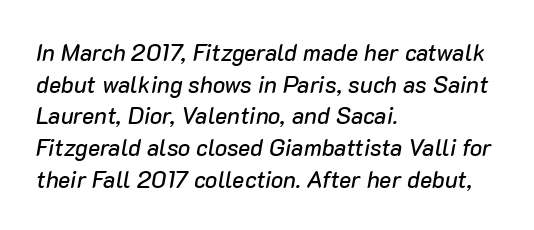
The image shows 23 px text type, italic (leaning right); set left-aligned, normal line spacing (1.38x), normal letter spacing, not underlined.
